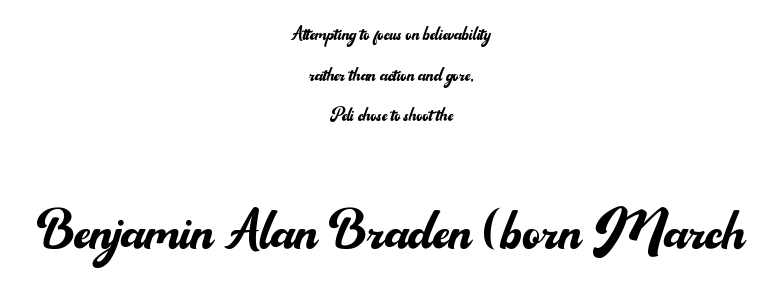
{"serif": "no", "bold": "no", "weight": "regular", "width": "normal", "stroke_contrast": "medium", "x_height": "small", "monospaced": "no", "underline": "no", "align": "center", "line_spacing_ratio": 1.77, "letter_spacing": "normal", "letter_spacing_em": 0.0, "larger_block": "second", "size_ratio": 3.0, "glyph_px": 69}
